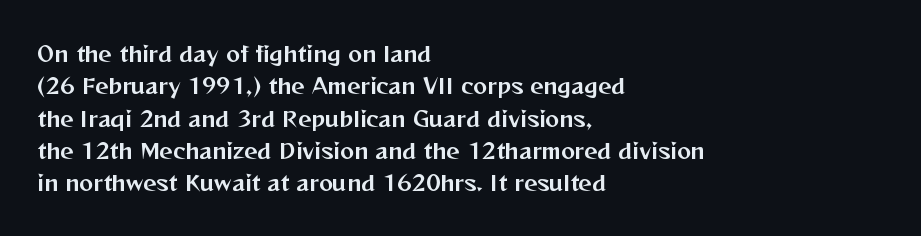
Glyph-to-glyph distance matches everyday printed text. Upright lettering throughout. Notice how descenders clear the ascenders below comfortably — that's standard leading. The strip under each line holds only bare page. Layout note: lines flush left.
